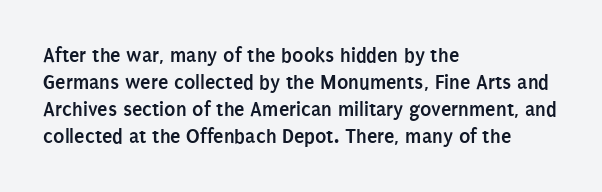
Q: Is the text bold? A: Yes.
Q: Is the text italic (slanted)? A: No, it is upright.
Q: Is the text underlined? A: No.
Q: How is the paragraph aligned? A: Left-aligned.
Q: Is the spacing between letters normal or unusually wide? A: Normal.
Q: Is the spacing between lines tight, normal or loose? A: Normal.
